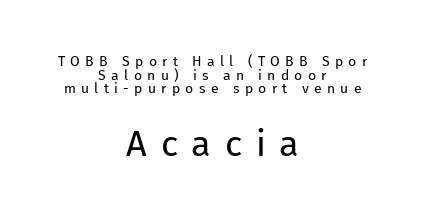
Characters remain perfectly vertical along every line. Each letter keeps its own natural width here, so spacing adapts to shape. Think standard paragraph weight, or any step lighter than that. Regarding serifs, this sample does without them.
